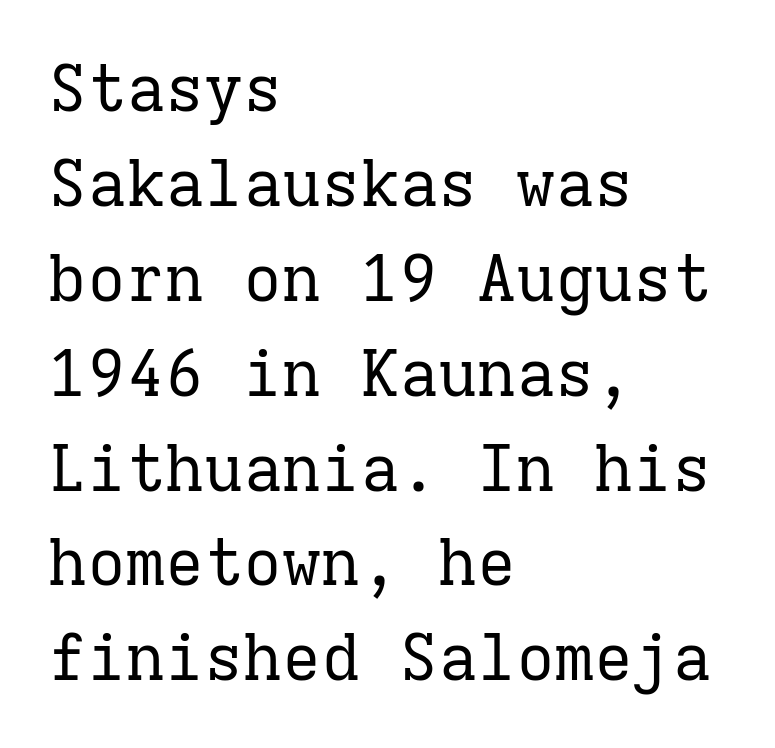
The image shows 65 px regular-weight serif type, upright, monospaced; set left-aligned, normal line spacing (1.46x), normal letter spacing, not underlined; low stroke contrast and a medium x-height.
